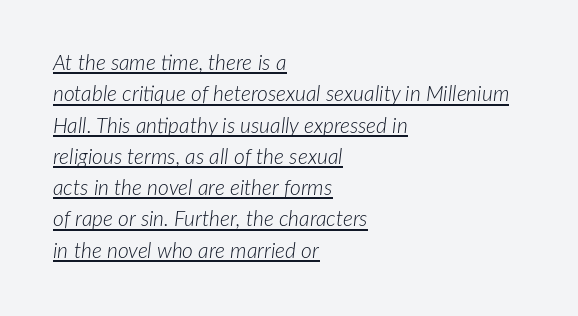
Q: Is the text bold? A: No.
Q: Is the text italic (slanted)? A: Yes, it leans right by about 7 degrees.
Q: Is the text underlined? A: Yes.
Q: How is the paragraph aligned? A: Left-aligned.
Q: Is the spacing between letters normal or unusually wide? A: Normal.
Q: Is the spacing between lines tight, normal or loose? A: Normal.
